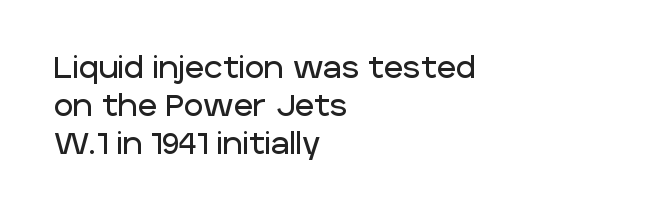
The image shows 30 px sans-serif type, upright; set left-aligned, normal line spacing (1.27x), normal letter spacing, not underlined; low stroke contrast and a large x-height.
